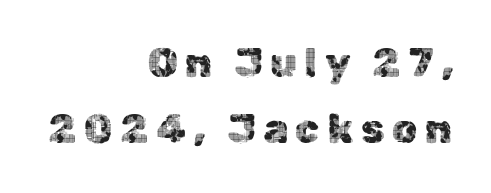
Q: Is the text italic (slanted)? A: No, it is upright.
Q: Is the typeface a serif or a sans-serif typeface? A: Sans-serif.
Q: Is the text underlined? A: No.
Q: How is the paragraph aligned? A: Right-aligned.
Q: Is the spacing between lines tight, normal or loose? A: Normal.
Q: Width (condensed, normal, or wide)? A: Normal.
Q: x-height? A: Medium.
Q: Monospaced? A: No.
